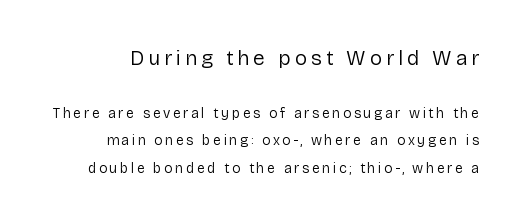
Q: Is the text bold? A: No.
Q: Is the text italic (slanted)? A: No, it is upright.
Q: Is the text underlined? A: No.
Q: Is the spacing between lines tight, normal or loose? A: Loose.
Q: Which block of text is set in a larger size, the first (top) or the second (bottom)? A: The first (top) one.
